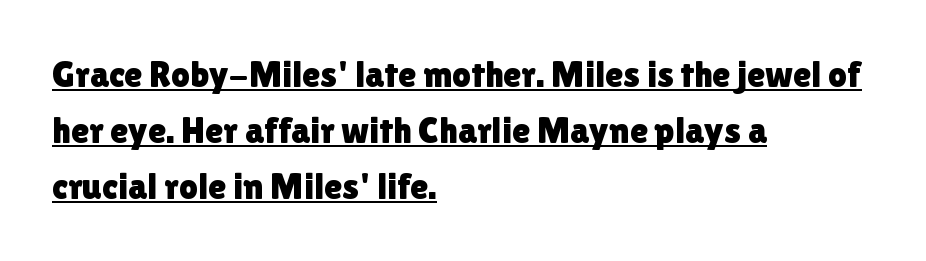
{"serif": "no", "italic": "no", "width": "normal", "x_height": "medium", "monospaced": "no", "underline": "yes", "align": "left", "line_spacing": "normal", "line_spacing_ratio": 1.52, "letter_spacing": "normal", "letter_spacing_em": 0.0, "glyph_px": 37}
